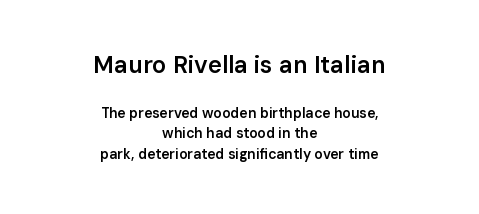
Q: Is the text bold? A: Semi-bold.
Q: Is the text italic (slanted)? A: No, it is upright.
Q: Is the text underlined? A: No.
Q: How is the paragraph aligned? A: Centered.
Q: Is the spacing between letters normal or unusually wide? A: Normal.
Q: Is the spacing between lines tight, normal or loose? A: Normal.
Q: Which block of text is set in a larger size, the first (top) or the second (bottom)? A: The first (top) one.
